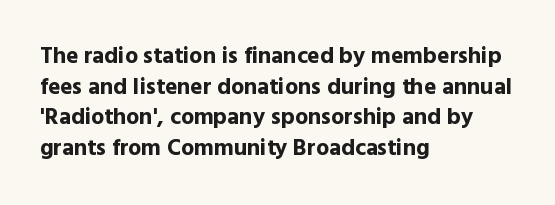
Nobody touched the tracking dial on this one. Heft: maximum for text — a bold. The rendering anchors every line to the left-hand side. The line-height multiplier appears to be the usual default.
